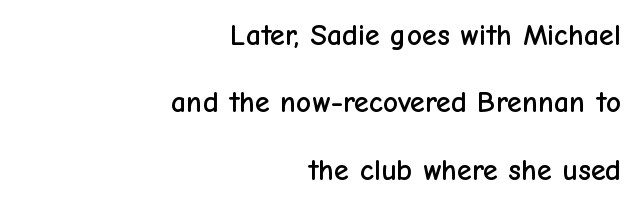
Q: Is the text italic (slanted)? A: No, it is upright.
Q: Is the typeface a serif or a sans-serif typeface? A: Sans-serif.
Q: Is the text underlined? A: No.
Q: How is the paragraph aligned? A: Right-aligned.
Q: Is the spacing between letters normal or unusually wide? A: Normal.
Q: Is the spacing between lines tight, normal or loose? A: Loose.
Q: Width (condensed, normal, or wide)? A: Normal.
Q: Stroke contrast? A: Low.
Q: x-height? A: Medium.
Q: Monospaced? A: No.
